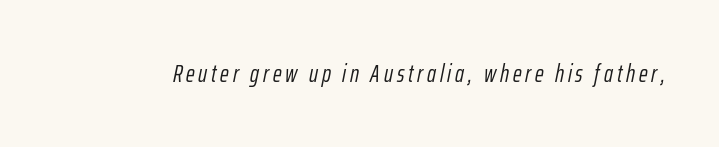
Q: Is the text bold? A: No.
Q: Is the text italic (slanted)? A: Yes, it leans right by about 12 degrees.
Q: Is the text underlined? A: No.
